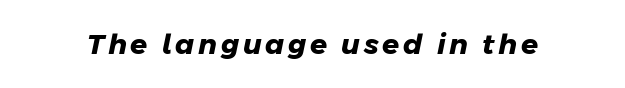
A typesetter would call this proportional, since set widths differ per character. The typesetting leans heavy: a genuine bold. Serifs: no, the terminals of the letterforms are clean. Bare-footed words on every line.
